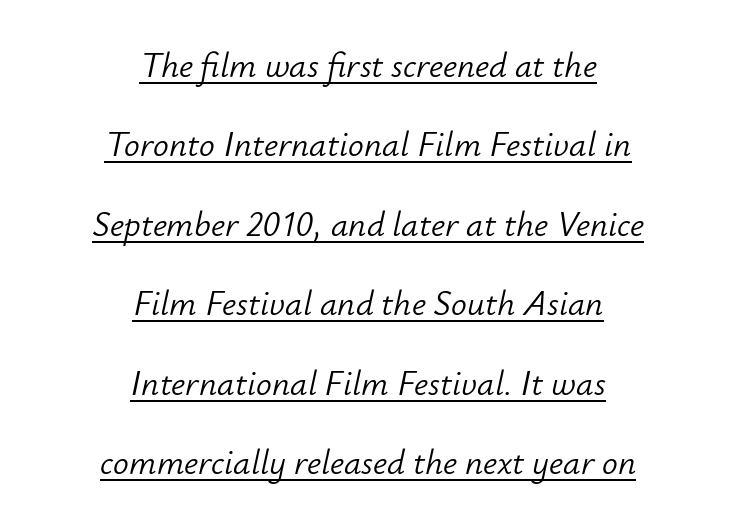
The image shows 35 px light type, italic (leaning right); set centered, loose line spacing (2.27x), normal letter spacing, underlined; low stroke contrast and a small x-height.
